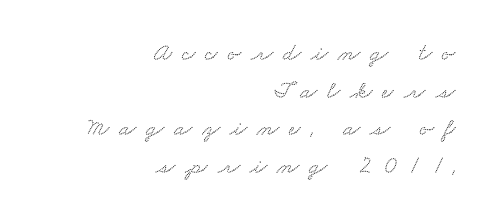
The image shows 25 px text type; set right-aligned, normal line spacing (1.51x), unusually wide letter spacing (+0.41 em), not underlined.
